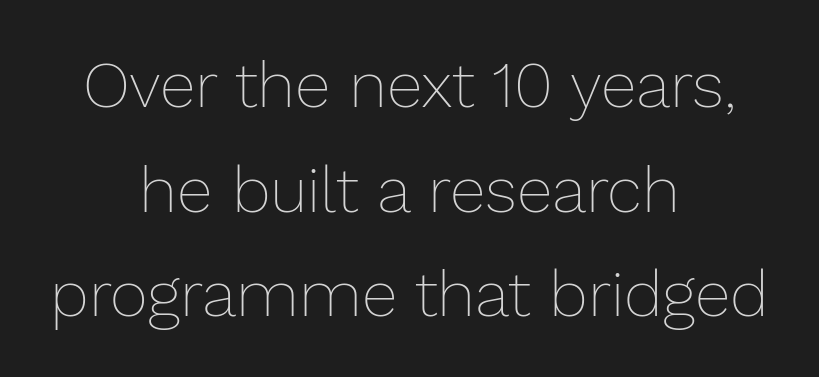
The image shows 65 px thin type, upright; set centered, normal line spacing (1.61x), normal letter spacing, not underlined; low stroke contrast and a medium x-height.
